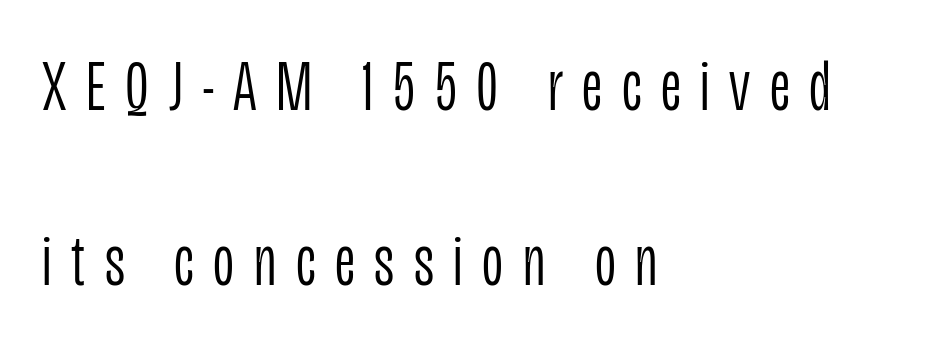
{"serif": "no", "italic": "no", "bold": "no", "weight": "light", "width": "condensed", "stroke_contrast": "low", "x_height": "large", "monospaced": "no", "underline": "no", "align": "left", "line_spacing": "loose", "line_spacing_ratio": 2.4, "letter_spacing": "wide", "letter_spacing_em": 0.27, "glyph_px": 73}
